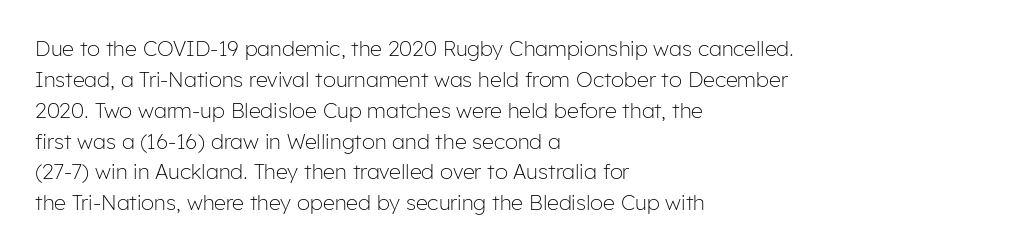
The image shows 21 px text type, upright; set left-aligned, normal line spacing (1.47x), normal letter spacing, not underlined.
